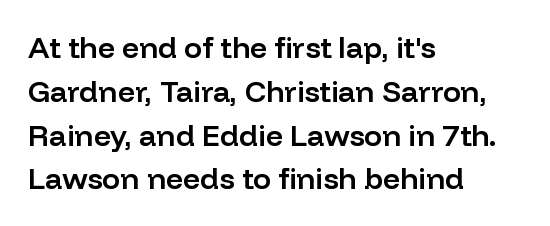
{"serif": "no", "italic": "no", "bold": "semi", "weight": "semibold", "width": "normal", "stroke_contrast": "low", "x_height": "medium", "monospaced": "no", "underline": "no", "align": "left", "line_spacing": "normal", "line_spacing_ratio": 1.46, "letter_spacing": "normal", "letter_spacing_em": 0.0, "glyph_px": 30}
